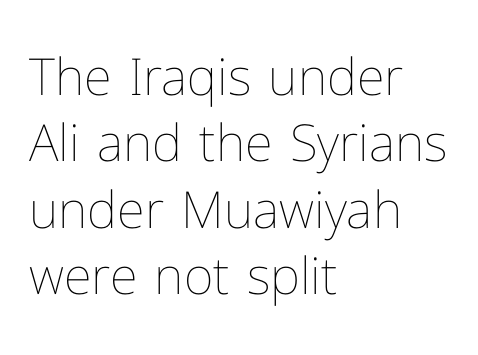
{"italic": "no", "bold": "no", "weight": "thin", "width": "normal", "stroke_contrast": "low", "x_height": "medium", "monospaced": "no", "underline": "no", "align": "left", "line_spacing": "normal", "line_spacing_ratio": 1.3, "letter_spacing": "normal", "letter_spacing_em": 0.0, "glyph_px": 51}
